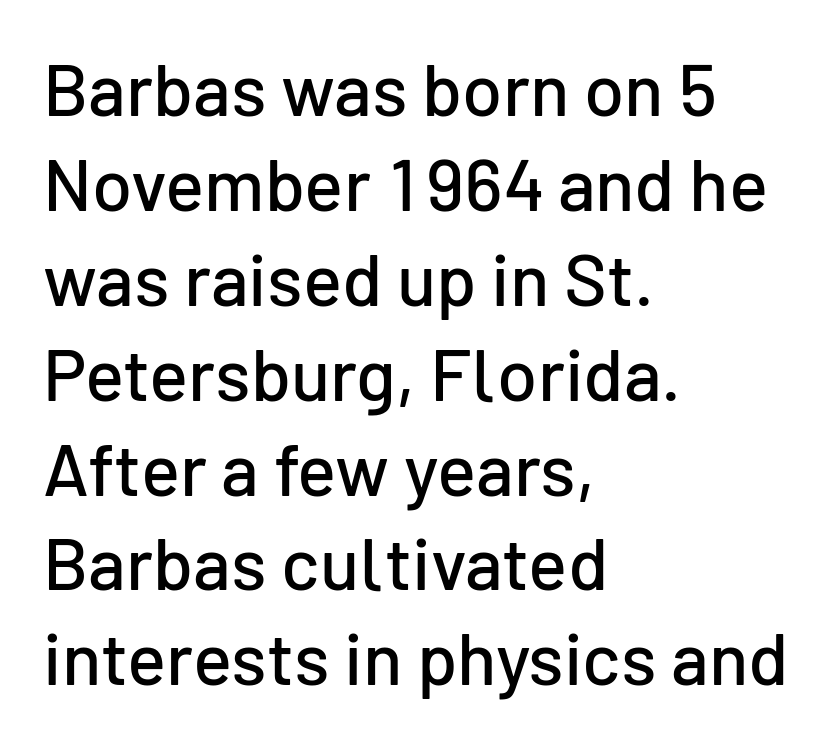
Q: Is the text italic (slanted)? A: No, it is upright.
Q: Is the typeface a serif or a sans-serif typeface? A: Sans-serif.
Q: Is the text underlined? A: No.
Q: How is the paragraph aligned? A: Left-aligned.
Q: Is the spacing between letters normal or unusually wide? A: Normal.
Q: Is the spacing between lines tight, normal or loose? A: Normal.
Q: Width (condensed, normal, or wide)? A: Normal.
Q: Stroke contrast? A: Low.
Q: x-height? A: Medium.
Q: Monospaced? A: No.
